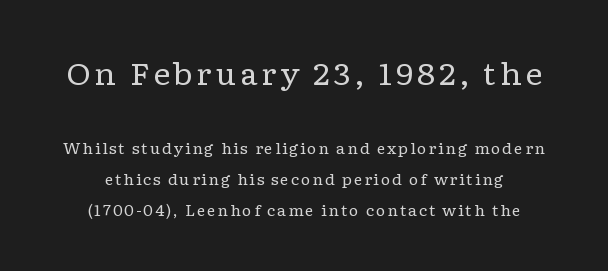
Q: Is the text bold? A: No.
Q: Is the text italic (slanted)? A: No, it is upright.
Q: Is the typeface a serif or a sans-serif typeface? A: Serif.
Q: Is the text underlined? A: No.
Q: Is the spacing between lines tight, normal or loose? A: Loose.
Q: Which block of text is set in a larger size, the first (top) or the second (bottom)? A: The first (top) one.
Q: Width (condensed, normal, or wide)? A: Wide.
Q: Stroke contrast? A: Low.
Q: x-height? A: Medium.
Q: Monospaced? A: No.
